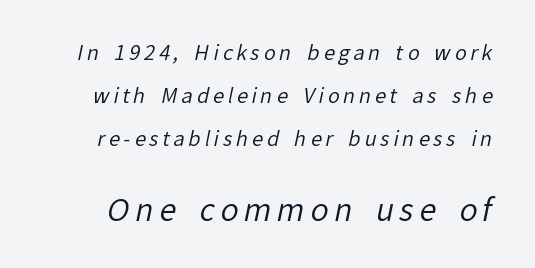
{"serif": "no", "bold": "no", "weight": "regular", "width": "normal", "stroke_contrast": "low", "x_height": "medium", "monospaced": "no", "underline": "no", "line_spacing": "loose", "line_spacing_ratio": 2.14, "larger_block": "second", "size_ratio": 1.5, "glyph_px": 30}
